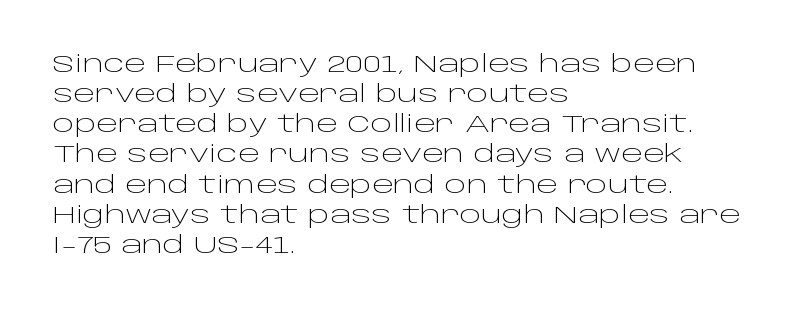
The image shows 23 px text type, upright; set left-aligned, normal line spacing (1.31x), normal letter spacing, not underlined.
